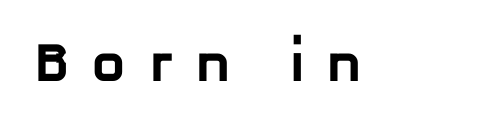
Inter-character spacing is expanded well beyond the font's built-in metrics. Is this a sans? Yes — the strokes have no serifs. A bare baseline throughout the passage. Spacing verdict: proportional, widths tailored to each character. The passage shown is emphatically bold.
